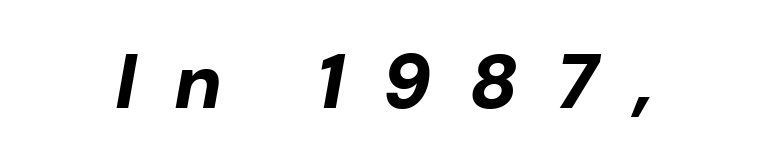
{"italic": "yes", "lean": "right", "slant_degrees": 10, "bold": "yes", "weight": "bold", "width": "normal", "stroke_contrast": "low", "x_height": "medium", "monospaced": "no", "underline": "no", "letter_spacing": "wide", "letter_spacing_em": 0.49, "glyph_px": 77}
